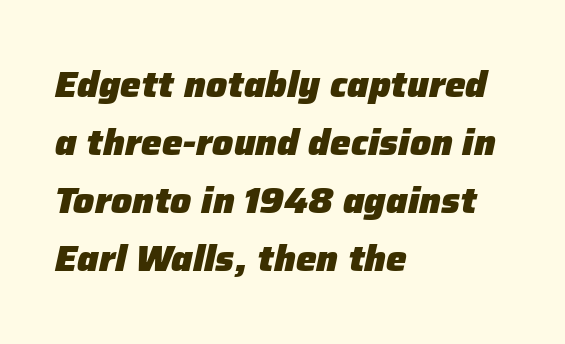
Looks like regular typesetting: each glyph gets only the width it needs. Default kerning and tracking; the words read as compact shapes. Weight check: bold — yes, fully. Baseline-to-baseline distance is the conventional proportion of letter height. Posture: slanted. The words here are not underlined.
